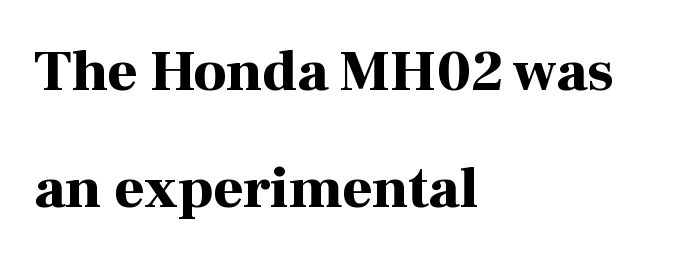
Q: Is the text bold? A: Yes.
Q: Is the text italic (slanted)? A: No, it is upright.
Q: Is the typeface a serif or a sans-serif typeface? A: Serif.
Q: Is the text underlined? A: No.
Q: How is the paragraph aligned? A: Left-aligned.
Q: Is the spacing between letters normal or unusually wide? A: Normal.
Q: Is the spacing between lines tight, normal or loose? A: Loose.
Q: Width (condensed, normal, or wide)? A: Normal.
Q: Stroke contrast? A: High.
Q: x-height? A: Medium.
Q: Monospaced? A: No.
